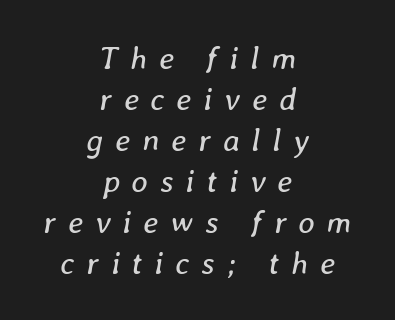
The image shows 32 px regular-weight type, italic (leaning right); set centered, normal line spacing (1.28x), unusually wide letter spacing (+0.37 em), not underlined; low stroke contrast and a medium x-height.
